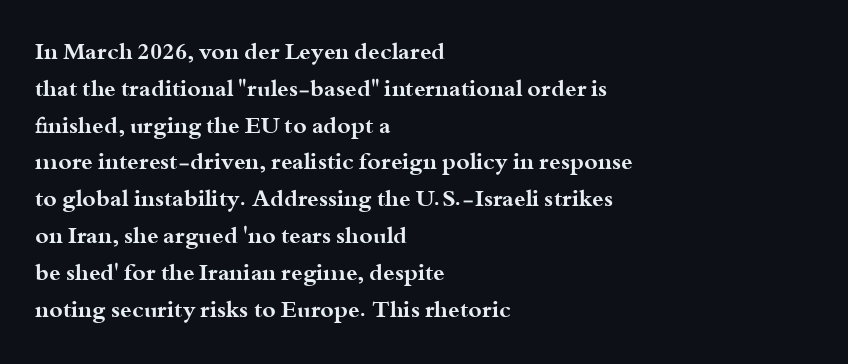
The image shows 23 px bold type, upright; set left-aligned, normal line spacing (1.6x), normal letter spacing, not underlined.
